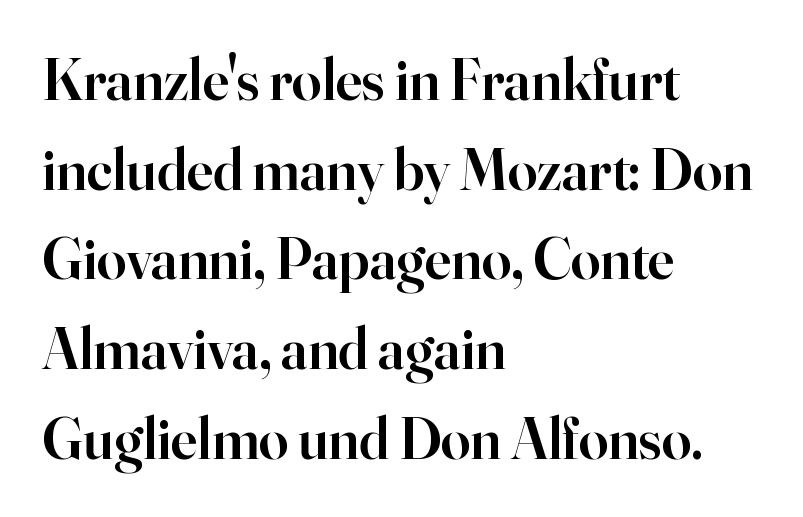
Q: Is the text bold? A: Semi-bold.
Q: Is the text italic (slanted)? A: No, it is upright.
Q: Is the typeface a serif or a sans-serif typeface? A: Serif.
Q: Is the text underlined? A: No.
Q: How is the paragraph aligned? A: Left-aligned.
Q: Is the spacing between letters normal or unusually wide? A: Normal.
Q: Is the spacing between lines tight, normal or loose? A: Normal.
Q: Width (condensed, normal, or wide)? A: Normal.
Q: Stroke contrast? A: High.
Q: x-height? A: Small.
Q: Monospaced? A: No.
